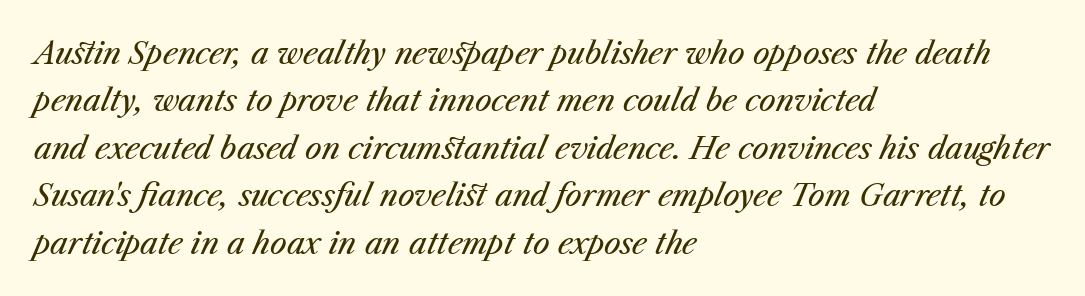
{"italic": "yes", "lean": "right", "slant_degrees": 23, "bold": "no", "weight": "regular", "width": "normal", "stroke_contrast": "medium", "x_height": "medium", "monospaced": "no", "underline": "no", "align": "left", "line_spacing": "normal", "line_spacing_ratio": 1.58, "letter_spacing": "normal", "letter_spacing_em": 0.0, "glyph_px": 30}
